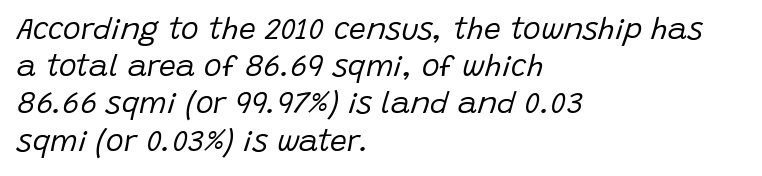
All the whitespace from short lines collects on the right. Notice how the stems are inclined rather than vertical — that's the hallmark of italics. Nobody drew a line under any word here. The type is set solid horizontally, with unmodified tracking. Here the designer chose a conventional face with non-uniform glyph widths. Nothing heavy about these letters — not bold at all.
